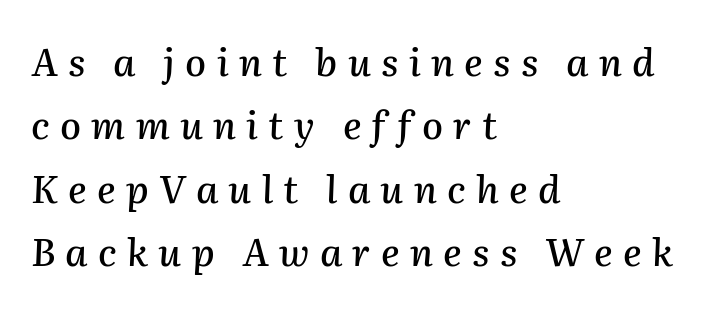
The image shows 38 px text type, italic (leaning right); set left-aligned, normal line spacing (1.67x), unusually wide letter spacing (+0.27 em), not underlined; medium stroke contrast and a medium x-height.
